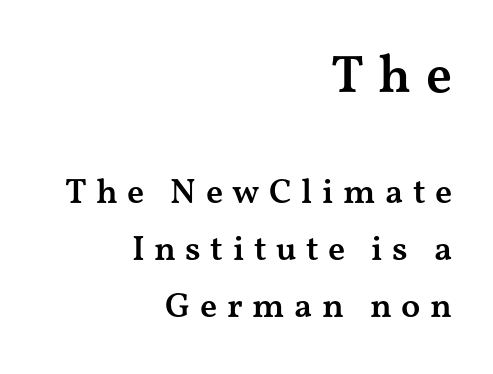
The face used here is rendered with a markedly widened letterfit. If you drew a ruler down the right edge, every line would touch it. The rendering uses natural spacing where letterforms have individual widths. Rows of type keep a routine distance in the vertical direction. A fair bit of extra ink — the face is semibold, not bold. Is there any slant? The stems are plumb.
